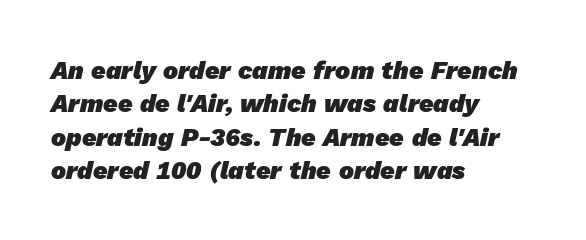
{"bold": "yes", "underline": "no", "align": "left", "line_spacing": "normal", "line_spacing_ratio": 1.34, "letter_spacing": "normal", "letter_spacing_em": 0.0, "glyph_px": 25}
